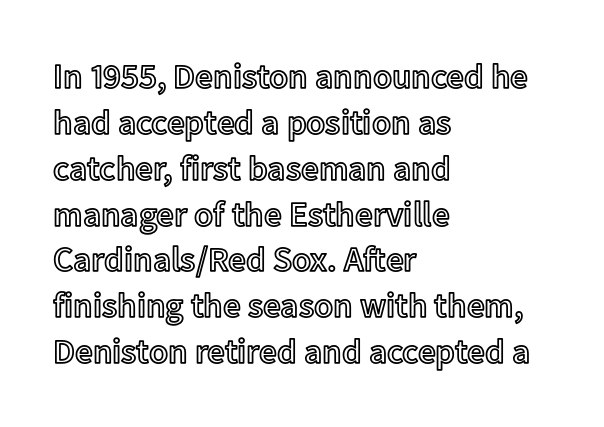
Q: Is the text italic (slanted)? A: No, it is upright.
Q: Is the text underlined? A: No.
Q: How is the paragraph aligned? A: Left-aligned.
Q: Is the spacing between letters normal or unusually wide? A: Normal.
Q: Is the spacing between lines tight, normal or loose? A: Normal.
Q: Width (condensed, normal, or wide)? A: Normal.
Q: x-height? A: Medium.
Q: Monospaced? A: No.
